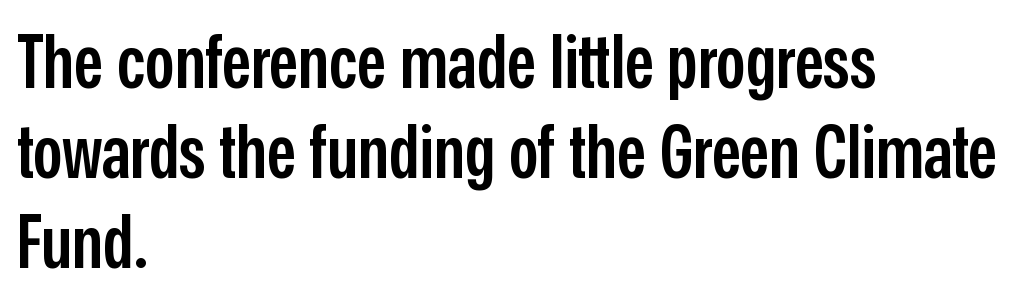
Q: Is the text bold? A: Semi-bold.
Q: Is the text italic (slanted)? A: No, it is upright.
Q: Is the typeface a serif or a sans-serif typeface? A: Sans-serif.
Q: Is the text underlined? A: No.
Q: How is the paragraph aligned? A: Left-aligned.
Q: Is the spacing between letters normal or unusually wide? A: Normal.
Q: Width (condensed, normal, or wide)? A: Condensed.
Q: Stroke contrast? A: Low.
Q: x-height? A: Medium.
Q: Monospaced? A: No.
